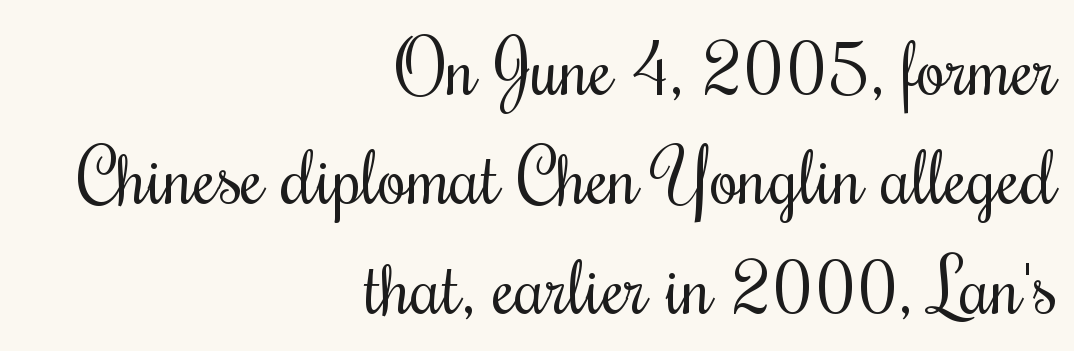
Q: Is the text bold? A: No.
Q: Is the text italic (slanted)? A: Yes.
Q: Is the typeface a serif or a sans-serif typeface? A: Serif.
Q: Is the text underlined? A: No.
Q: How is the paragraph aligned? A: Right-aligned.
Q: Is the spacing between letters normal or unusually wide? A: Normal.
Q: Is the spacing between lines tight, normal or loose? A: Normal.
Q: Width (condensed, normal, or wide)? A: Condensed.
Q: Stroke contrast? A: Medium.
Q: x-height? A: Small.
Q: Monospaced? A: No.
